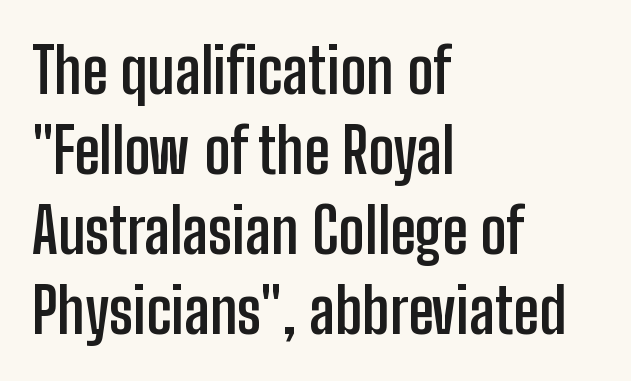
The image shows 63 px semibold, condensed sans-serif type, upright; set left-aligned, normal line spacing (1.27x), normal letter spacing, not underlined; low stroke contrast and a medium x-height.
